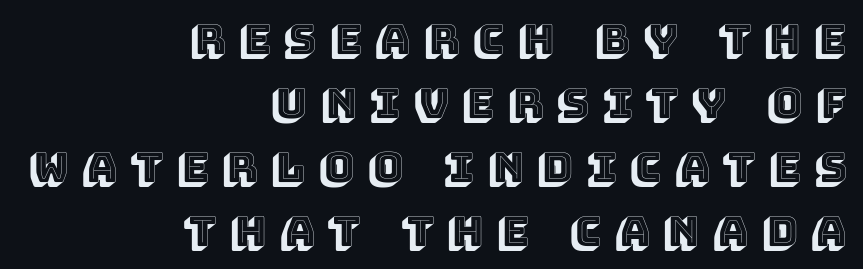
{"italic": "no", "width": "normal", "x_height": "large", "monospaced": "no", "underline": "no", "align": "right", "line_spacing": "normal", "line_spacing_ratio": 1.52, "letter_spacing": "wide", "letter_spacing_em": 0.33, "glyph_px": 42}
